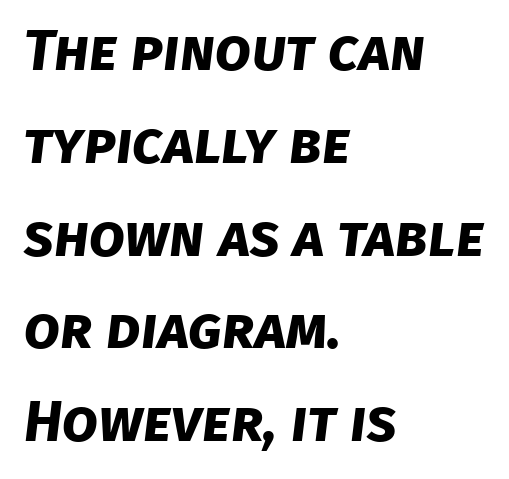
Any mark beneath the type? The region is blank. Thick stems and heavy bowls — unmistakably bold. Spacing verdict: proportional, widths tailored to each character. Notice how descenders clear the ascenders below comfortably — that's standard leading.
